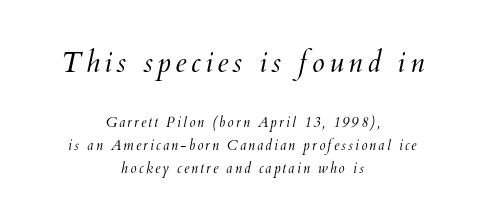
Q: Is the text bold? A: No.
Q: Is the text underlined? A: No.
Q: How is the paragraph aligned? A: Centered.
Q: Is the spacing between lines tight, normal or loose? A: Normal.
Q: Which block of text is set in a larger size, the first (top) or the second (bottom)? A: The first (top) one.
Q: Width (condensed, normal, or wide)? A: Normal.
Q: Stroke contrast? A: Medium.
Q: x-height? A: Small.
Q: Monospaced? A: No.
